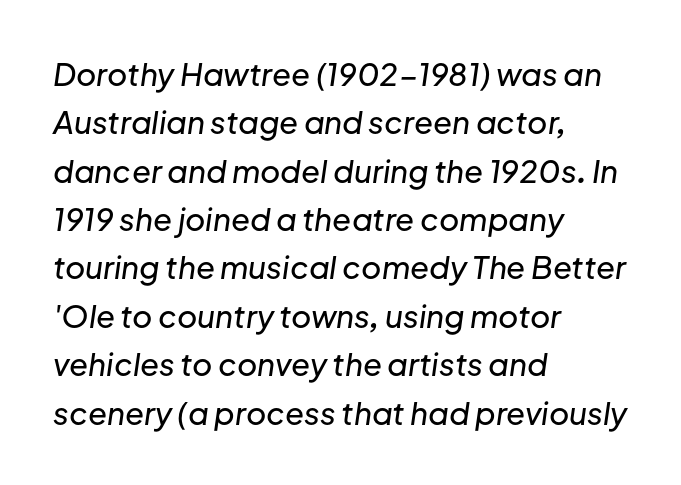
The rendering uses a moderate line-height, typical for paragraphs. Left-aligned paragraph, ragged on the right. Tracking value appears to be zero — textbook default spacing. Descenders hang freely into open space.
